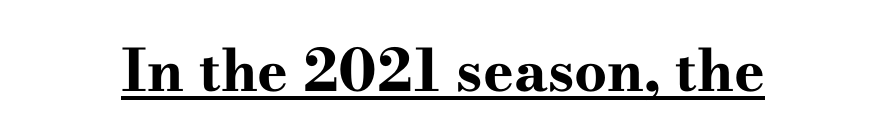
The image shows 58 px bold, wide serif type, upright; set normal letter spacing, underlined; high stroke contrast and a small x-height.
